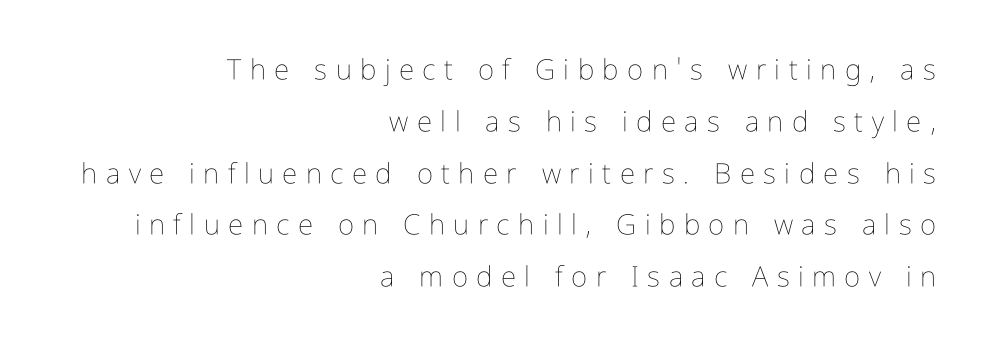
The image shows 28 px thin, condensed type, upright; set right-aligned, line spacing 1.85x, unusually wide letter spacing (+0.3 em), not underlined; low stroke contrast and a medium x-height.
